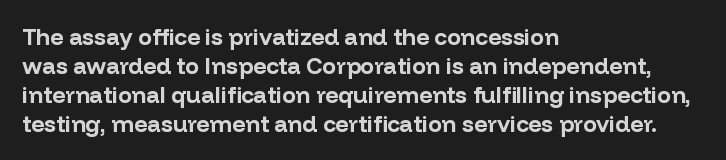
The image shows 23 px bold type, upright; set left-aligned, normal line spacing (1.26x), normal letter spacing, not underlined.
